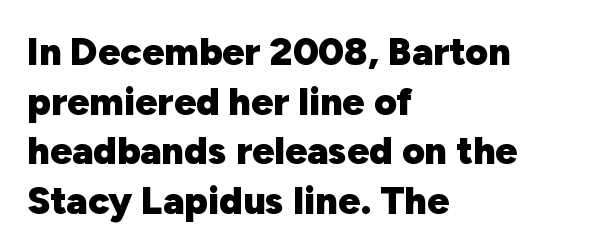
{"serif": "no", "italic": "no", "bold": "yes", "weight": "heavy", "width": "normal", "stroke_contrast": "low", "x_height": "medium", "monospaced": "no", "underline": "no", "align": "left", "line_spacing": "normal", "line_spacing_ratio": 1.27, "letter_spacing": "normal", "letter_spacing_em": 0.0, "glyph_px": 39}
